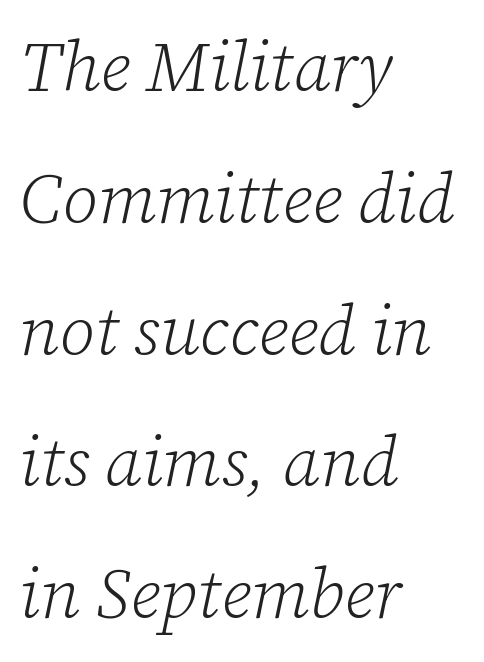
Weight: regular or lighter. What stands out about the letter spacing? Nothing — it is the standard amount. Note: serifs present on the glyphs. Students, observe: this is what heavily led, spacious text looks like. You could not count columns in this text — the font is proportionally spaced.
